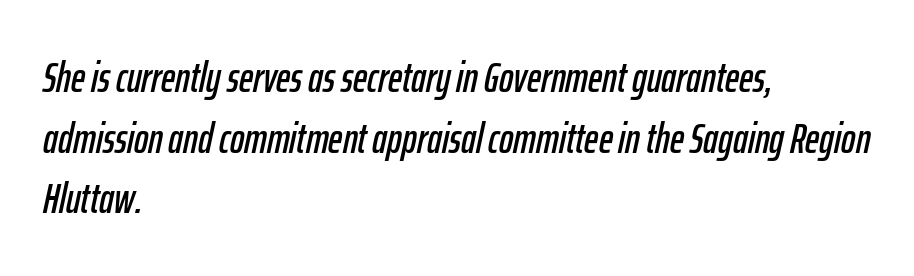
Q: Is the text italic (slanted)? A: Yes, it leans right by about 12 degrees.
Q: Is the text underlined? A: No.
Q: How is the paragraph aligned? A: Left-aligned.
Q: Is the spacing between letters normal or unusually wide? A: Normal.
Q: Is the spacing between lines tight, normal or loose? A: Normal.
Q: Width (condensed, normal, or wide)? A: Condensed.
Q: Stroke contrast? A: Low.
Q: x-height? A: Medium.
Q: Monospaced? A: No.
